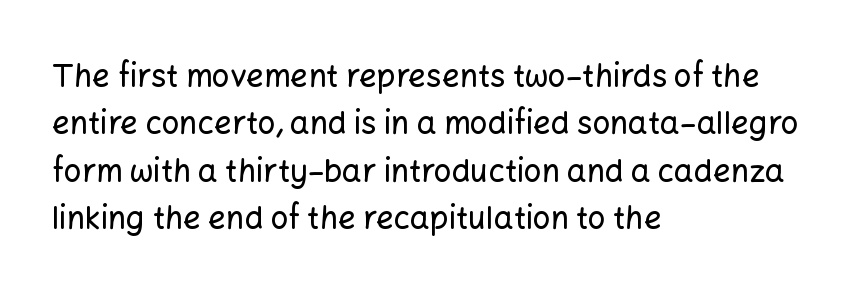
Q: Is the text italic (slanted)? A: No, it is upright.
Q: Is the typeface a serif or a sans-serif typeface? A: Sans-serif.
Q: Is the text underlined? A: No.
Q: How is the paragraph aligned? A: Left-aligned.
Q: Is the spacing between letters normal or unusually wide? A: Normal.
Q: Is the spacing between lines tight, normal or loose? A: Normal.
Q: Width (condensed, normal, or wide)? A: Normal.
Q: Stroke contrast? A: Low.
Q: x-height? A: Medium.
Q: Monospaced? A: No.
